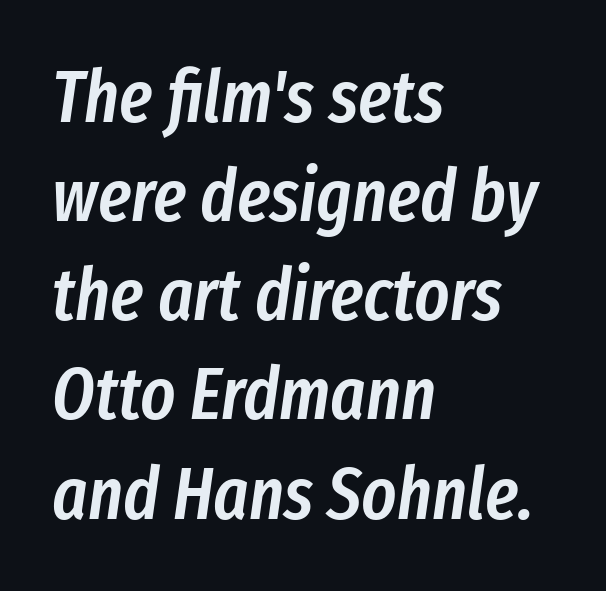
Q: Is the text bold? A: Semi-bold.
Q: Is the text italic (slanted)? A: Yes, it leans right by about 8 degrees.
Q: Is the text underlined? A: No.
Q: How is the paragraph aligned? A: Left-aligned.
Q: Is the spacing between letters normal or unusually wide? A: Normal.
Q: Is the spacing between lines tight, normal or loose? A: Normal.
Q: Width (condensed, normal, or wide)? A: Condensed.
Q: Stroke contrast? A: Low.
Q: x-height? A: Medium.
Q: Monospaced? A: No.
